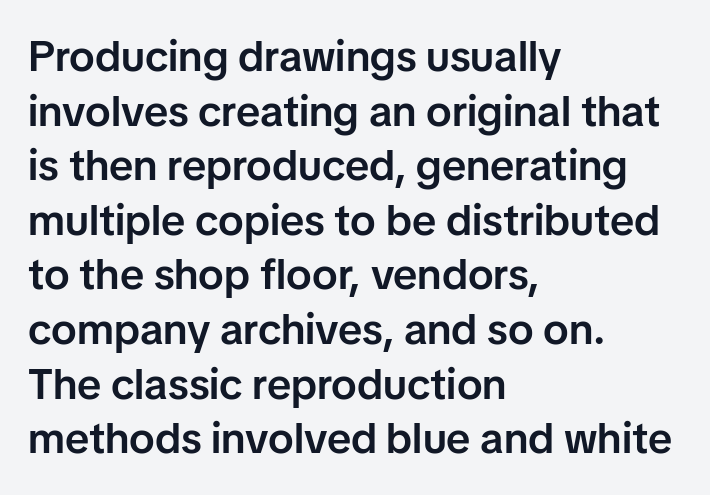
{"serif": "no", "italic": "no", "bold": "semi", "weight": "semibold", "width": "normal", "stroke_contrast": "low", "x_height": "medium", "monospaced": "no", "underline": "no", "align": "left", "line_spacing": "normal", "line_spacing_ratio": 1.27, "letter_spacing": "normal", "letter_spacing_em": 0.0, "glyph_px": 43}
